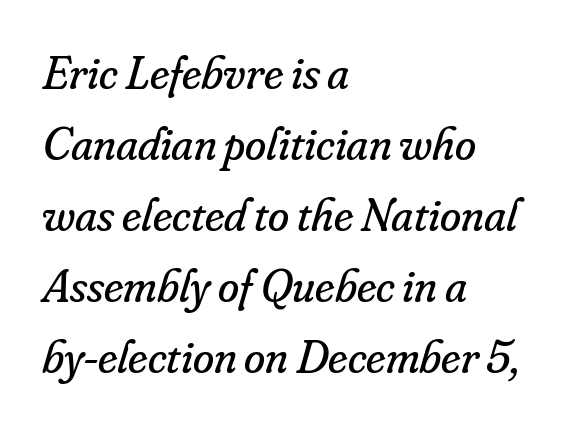
Q: Is the text bold? A: No.
Q: Is the text italic (slanted)? A: Yes, it leans right by about 16 degrees.
Q: Is the typeface a serif or a sans-serif typeface? A: Serif.
Q: Is the text underlined? A: No.
Q: How is the paragraph aligned? A: Left-aligned.
Q: Is the spacing between letters normal or unusually wide? A: Normal.
Q: Is the spacing between lines tight, normal or loose? A: Normal.
Q: Width (condensed, normal, or wide)? A: Normal.
Q: Stroke contrast? A: Low.
Q: x-height? A: Small.
Q: Monospaced? A: No.
